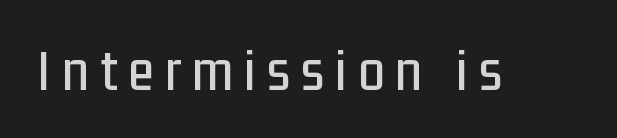
{"serif": "no", "italic": "no", "width": "condensed", "stroke_contrast": "low", "x_height": "medium", "monospaced": "no", "underline": "no", "glyph_px": 60}
